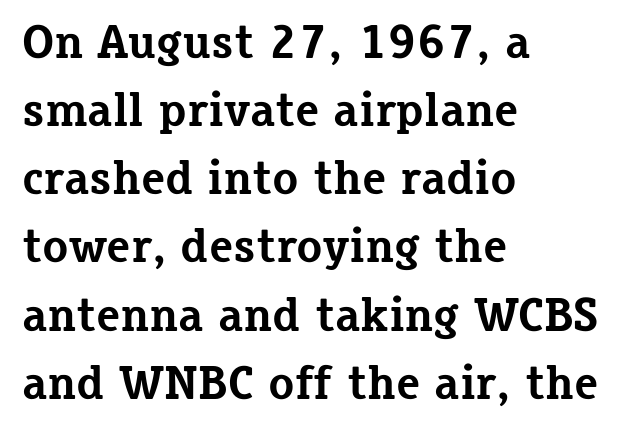
{"serif": "yes", "italic": "no", "bold": "yes", "weight": "bold", "width": "normal", "stroke_contrast": "low", "x_height": "medium", "monospaced": "no", "underline": "no", "align": "left", "line_spacing": "normal", "line_spacing_ratio": 1.42, "letter_spacing": "normal", "letter_spacing_em": 0.0, "glyph_px": 48}
